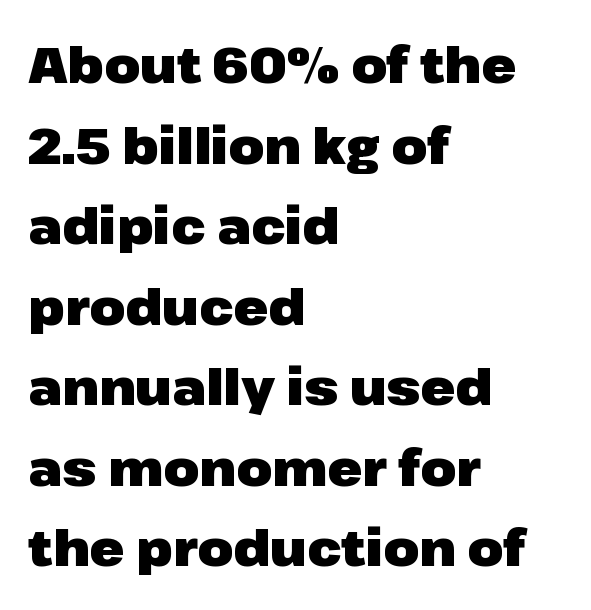
{"serif": "no", "italic": "no", "bold": "yes", "weight": "heavy", "width": "normal", "stroke_contrast": "low", "x_height": "medium", "monospaced": "no", "underline": "no", "align": "left", "line_spacing": "normal", "line_spacing_ratio": 1.58, "letter_spacing": "normal", "letter_spacing_em": 0.0, "glyph_px": 51}
